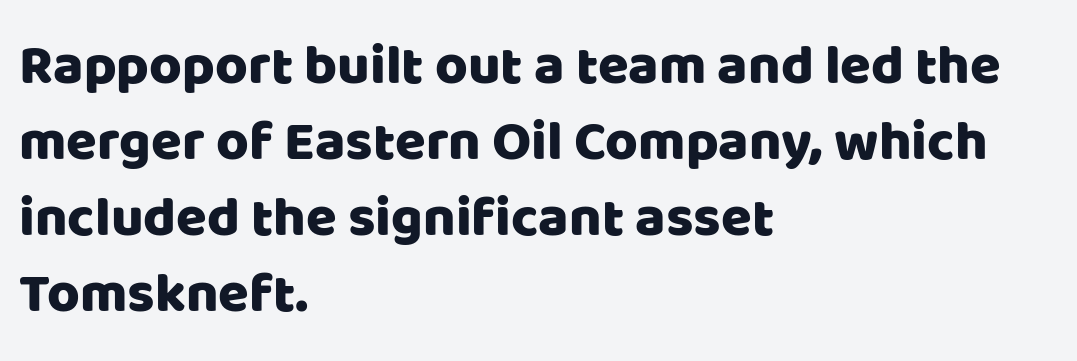
{"serif": "no", "italic": "no", "width": "normal", "stroke_contrast": "low", "x_height": "large", "monospaced": "no", "underline": "no", "align": "left", "line_spacing": "normal", "line_spacing_ratio": 1.36, "letter_spacing": "normal", "letter_spacing_em": 0.0, "glyph_px": 56}
